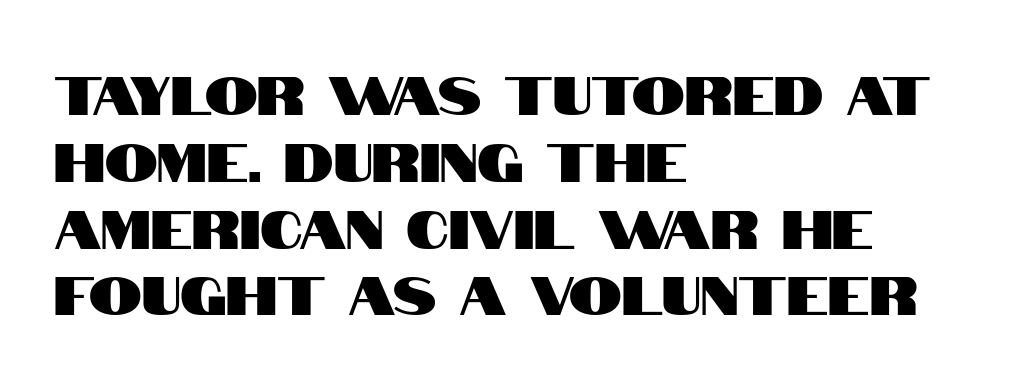
{"serif": "no", "italic": "no", "width": "condensed", "stroke_contrast": "high", "x_height": "large", "monospaced": "no", "underline": "no", "align": "left", "line_spacing": "normal", "line_spacing_ratio": 1.26, "letter_spacing": "normal", "letter_spacing_em": 0.0, "glyph_px": 53}
